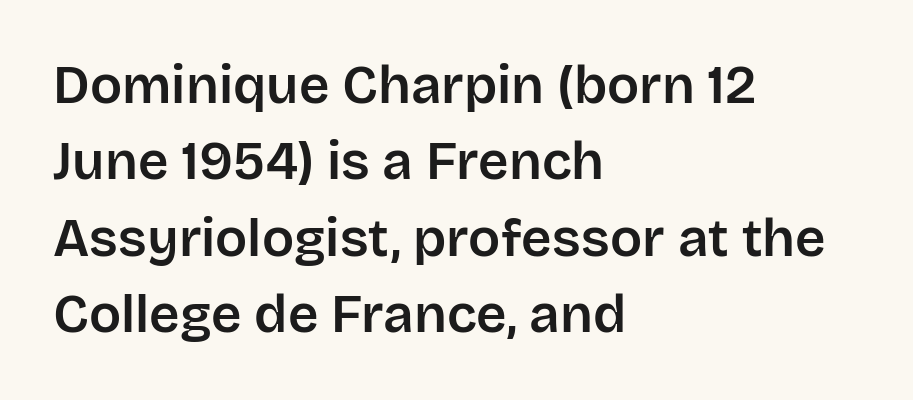
Q: Is the text italic (slanted)? A: No, it is upright.
Q: Is the typeface a serif or a sans-serif typeface? A: Sans-serif.
Q: Is the text underlined? A: No.
Q: How is the paragraph aligned? A: Left-aligned.
Q: Is the spacing between letters normal or unusually wide? A: Normal.
Q: Is the spacing between lines tight, normal or loose? A: Normal.
Q: Width (condensed, normal, or wide)? A: Normal.
Q: Stroke contrast? A: Low.
Q: x-height? A: Large.
Q: Monospaced? A: No.
